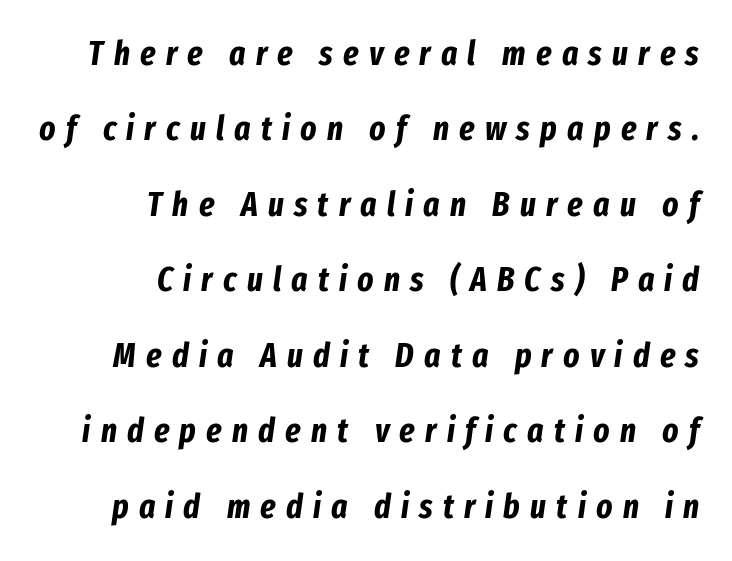
The image shows 34 px bold, condensed type, italic (leaning right); set right-aligned, loose line spacing (2.22x), unusually wide letter spacing (+0.3 em), not underlined; low stroke contrast and a medium x-height.
